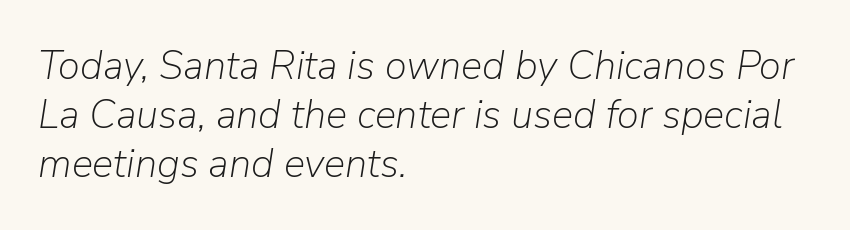
The image shows 40 px light type, italic (leaning right); set left-aligned, line spacing 1.22x, normal letter spacing, not underlined; low stroke contrast and a medium x-height.
